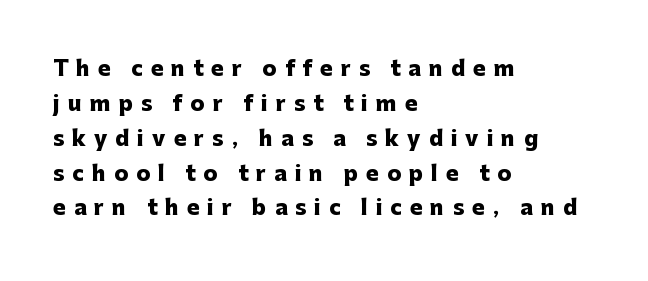
{"italic": "no", "bold": "yes", "underline": "no", "align": "left", "line_spacing": "normal", "line_spacing_ratio": 1.66, "letter_spacing": "wide", "letter_spacing_em": 0.38, "glyph_px": 21}
